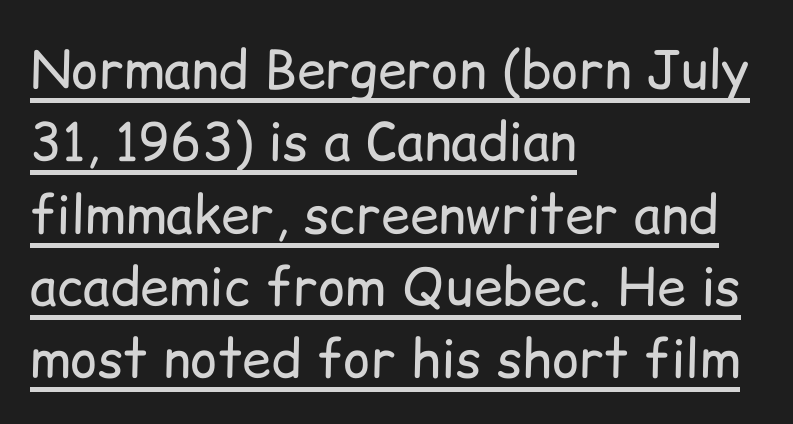
Q: Is the text bold? A: No.
Q: Is the text italic (slanted)? A: No, it is upright.
Q: Is the typeface a serif or a sans-serif typeface? A: Sans-serif.
Q: Is the text underlined? A: Yes.
Q: How is the paragraph aligned? A: Left-aligned.
Q: Is the spacing between letters normal or unusually wide? A: Normal.
Q: Is the spacing between lines tight, normal or loose? A: Normal.
Q: Width (condensed, normal, or wide)? A: Normal.
Q: Stroke contrast? A: Low.
Q: x-height? A: Medium.
Q: Monospaced? A: No.
